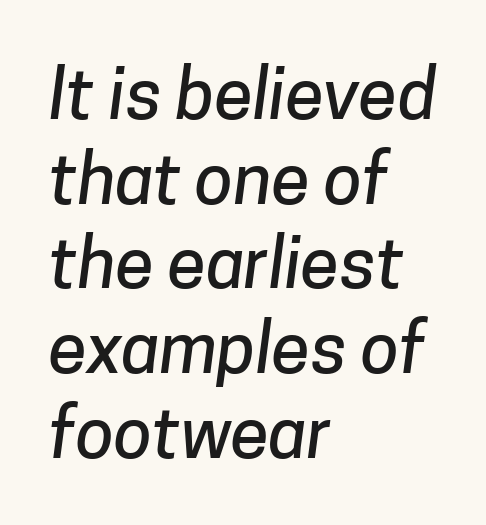
{"serif": "no", "width": "normal", "stroke_contrast": "low", "x_height": "medium", "monospaced": "no", "underline": "no", "align": "left", "line_spacing_ratio": 1.21, "letter_spacing": "normal", "letter_spacing_em": 0.0, "glyph_px": 70}
